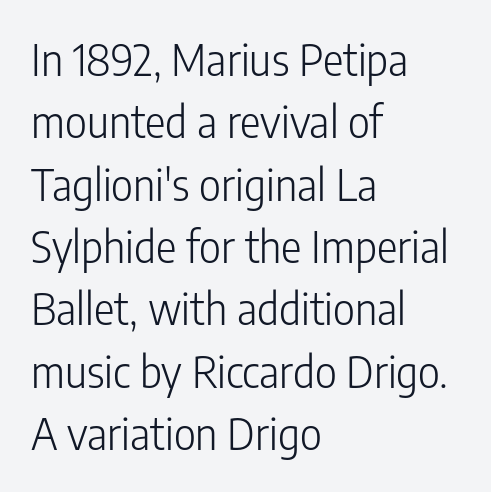
{"serif": "no", "italic": "no", "bold": "no", "weight": "light", "width": "condensed", "stroke_contrast": "low", "x_height": "medium", "monospaced": "no", "underline": "no", "align": "left", "line_spacing": "normal", "line_spacing_ratio": 1.45, "letter_spacing": "normal", "letter_spacing_em": 0.0, "glyph_px": 43}
